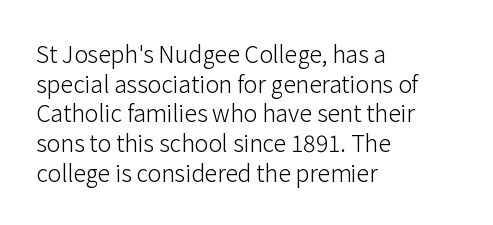
The lines sit at an ordinary, default distance from one another. The rag falls on the right side of this text block. The characters are drawn with everyday or finer stroke widths. Descender tails drop into unmarked territory.
